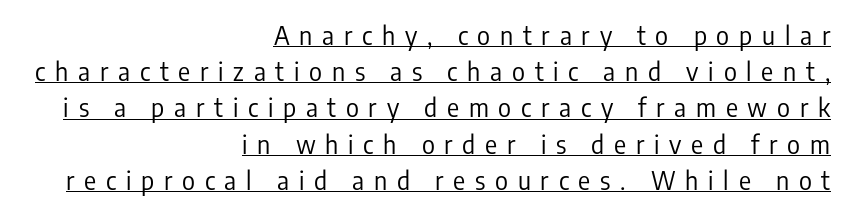
The image shows 25 px text type, upright; set right-aligned, normal line spacing (1.45x), unusually wide letter spacing (+0.39 em), underlined.
